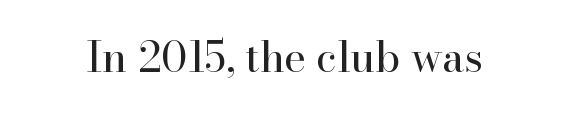
Note the varied advance widths — an 'i' is clearly narrower than an 'm'. Ascenders rise straight up at ninety degrees. The characters display serif detailing at their extremities. Glance below the letters and you will spot only blank space.
